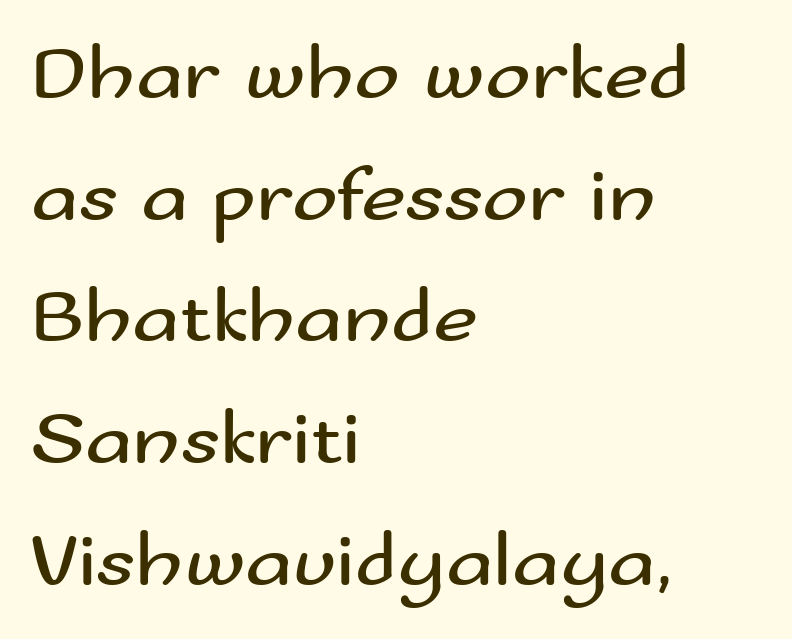
{"serif": "no", "italic": "no", "bold": "no", "weight": "regular", "width": "wide", "stroke_contrast": "medium", "x_height": "small", "monospaced": "no", "underline": "no", "align": "left", "line_spacing": "normal", "line_spacing_ratio": 1.58, "letter_spacing": "normal", "letter_spacing_em": 0.0, "glyph_px": 77}
